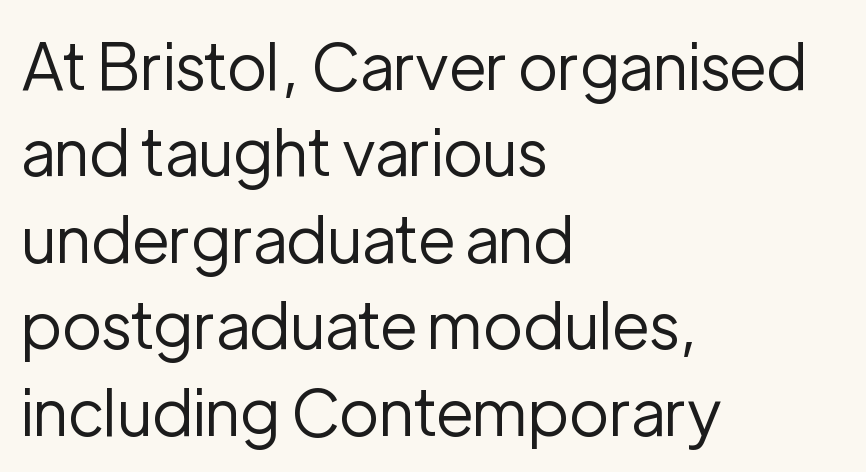
{"serif": "no", "italic": "no", "bold": "no", "weight": "regular", "width": "normal", "stroke_contrast": "low", "x_height": "medium", "monospaced": "no", "underline": "no", "align": "left", "line_spacing": "normal", "line_spacing_ratio": 1.35, "letter_spacing": "normal", "letter_spacing_em": 0.0, "glyph_px": 64}
